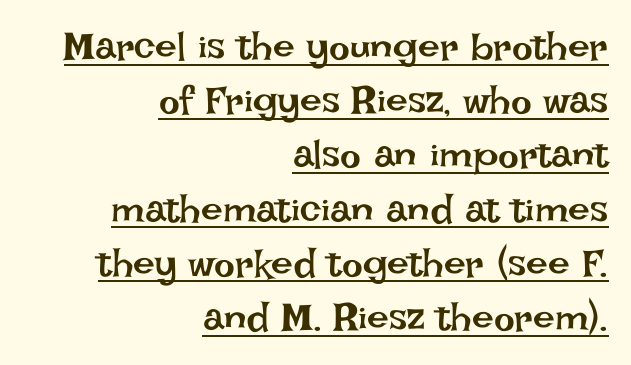
{"italic": "no", "bold": "no", "weight": "regular", "width": "normal", "stroke_contrast": "low", "x_height": "large", "monospaced": "no", "underline": "yes", "align": "right", "line_spacing": "normal", "line_spacing_ratio": 1.39, "letter_spacing": "normal", "letter_spacing_em": 0.0, "glyph_px": 39}
